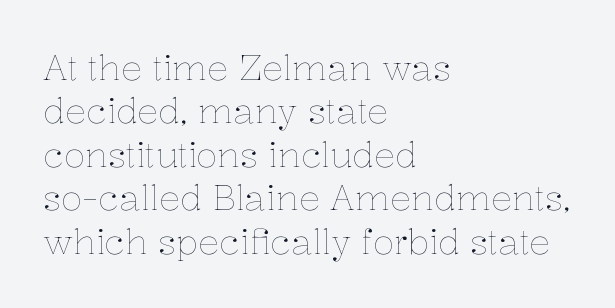
The letters stand straight up with perfectly vertical stems. The lines in this sample share a left origin and differ only in where they stop. Stems here are at most as thick as an everyday book face. The letters advance in unequal steps, a hallmark of proportional type. Standard letterfit; no display-style spreading of the glyphs. Has an underline been added? It has not.
